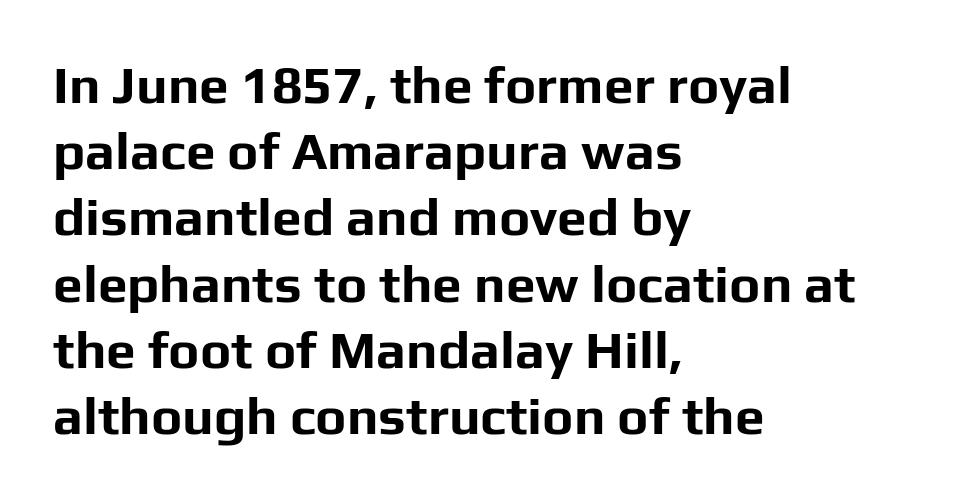
The image shows 53 px bold sans-serif type, upright; set left-aligned, normal line spacing (1.25x), normal letter spacing, not underlined; low stroke contrast and a medium x-height.
